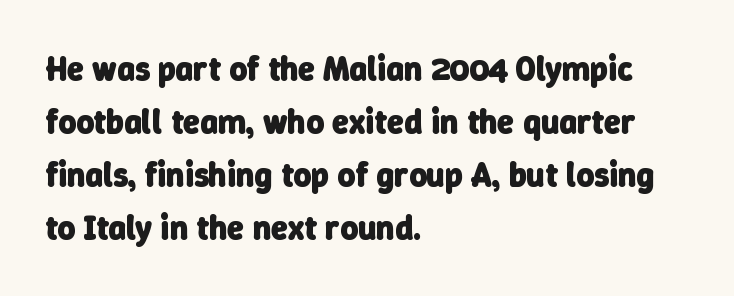
The letters are bold, with thick, heavy strokes. Unmarked baselines from the first word to the last. Here the designer chose a conventional face with non-uniform glyph widths. Look at the bottom of the vertical strokes: they stop flat, with no serifs. Students, observe: this is what conventionally led text looks like.
